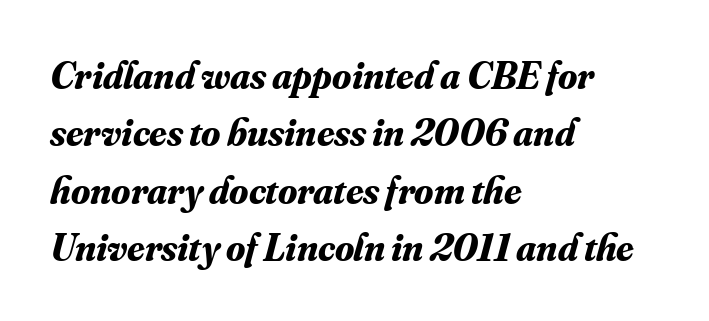
The image shows 39 px bold serif type, italic (leaning right); set left-aligned, normal line spacing (1.47x), normal letter spacing, not underlined; medium stroke contrast and a small x-height.
